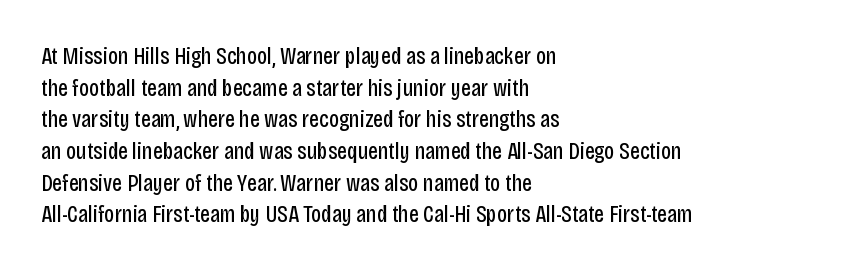
The image shows 24 px text type, upright; set left-aligned, normal line spacing (1.32x), normal letter spacing, not underlined.
